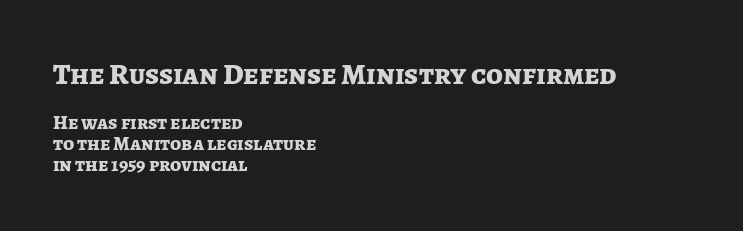
Q: Is the text bold? A: Yes.
Q: Is the text italic (slanted)? A: No, it is upright.
Q: Is the typeface a serif or a sans-serif typeface? A: Sans-serif.
Q: Is the text underlined? A: No.
Q: How is the paragraph aligned? A: Left-aligned.
Q: Is the spacing between letters normal or unusually wide? A: Normal.
Q: Is the spacing between lines tight, normal or loose? A: Tight.
Q: Which block of text is set in a larger size, the first (top) or the second (bottom)? A: The first (top) one.
Q: Width (condensed, normal, or wide)? A: Normal.
Q: Stroke contrast? A: Low.
Q: x-height? A: Medium.
Q: Monospaced? A: No.
